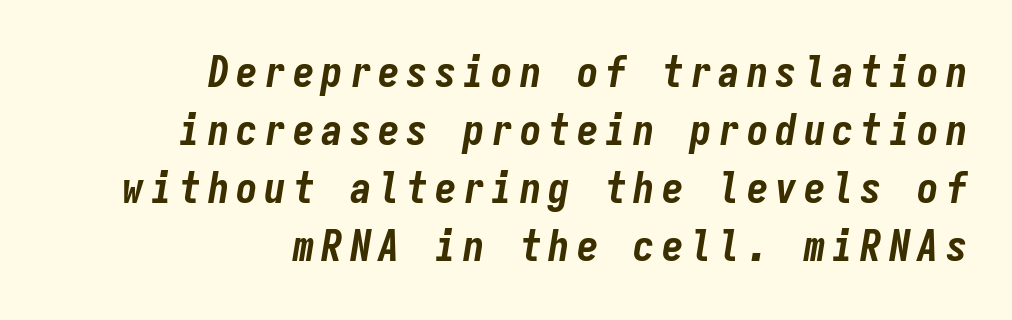
Do the characters align in a grid? Yes, the font is monospaced. Compared with a flush-left layout, this one pins lines to the opposite, right side. Italic? Definitely — the glyphs are oblique. Horizontal bands of white between lines are of average thickness. The foot of each line stays bare and open.
